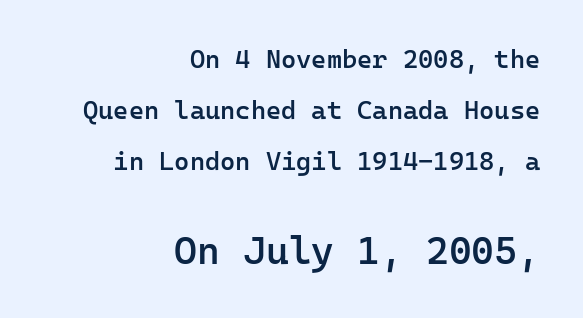
{"serif": "no", "italic": "no", "bold": "semi", "weight": "semibold", "width": "normal", "stroke_contrast": "low", "x_height": "medium", "monospaced": "yes", "underline": "no", "align": "right", "line_spacing": "loose", "line_spacing_ratio": 1.96, "letter_spacing": "normal", "letter_spacing_em": 0.0, "larger_block": "second", "size_ratio": 1.5, "glyph_px": 39}
